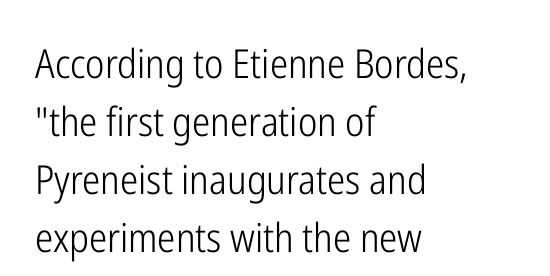
Observe the absence of serifs on each vertical stroke in this sample. A typesetter would mark this as roman, not italic. Underline: absent. The ragged edge is on the right, which tells us the setting is flush left.
